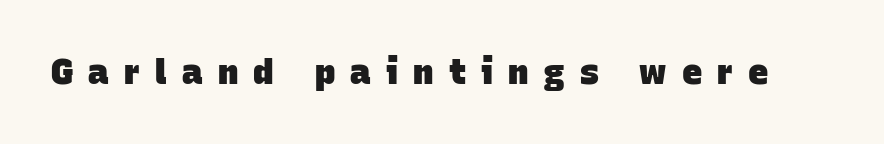
The image shows 34 px heavy sans-serif type; set unusually wide letter spacing (+0.45 em), not underlined; low stroke contrast and a large x-height.
